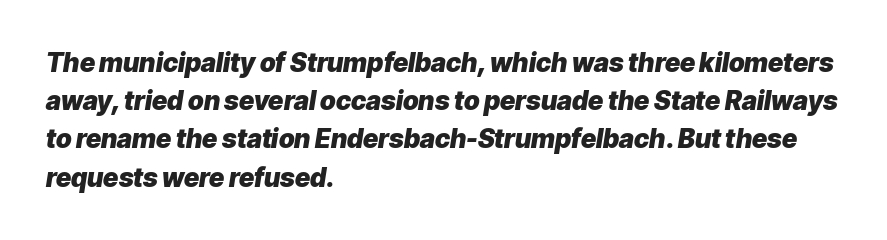
The image shows 26 px bold type, italic (leaning right); set left-aligned, normal line spacing (1.47x), normal letter spacing, not underlined.
